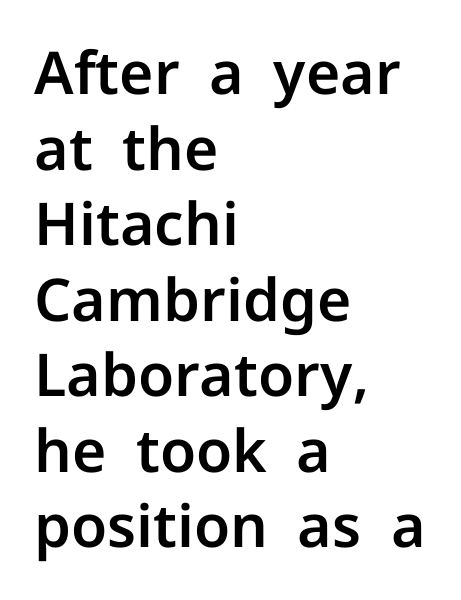
Each letter keeps its own natural width here, so spacing adapts to shape. Vertically, the passage feels balanced, rows spaced as you'd expect. Ordinary non-slanted type is in use. Rule under the text: the space is simply empty. The ragged edge is on the right, which tells us the setting is flush left. There is no visible air inserted between adjacent glyphs.
